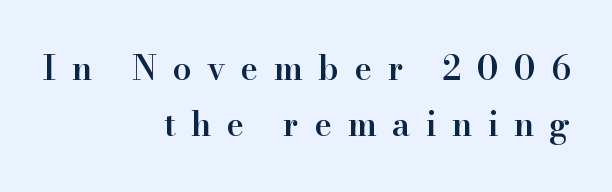
Normally led — the rows are evenly, conventionally spaced. The rendering uses natural spacing where letterforms have individual widths. The type sits square on the baseline with zero lean. Look at the tracking — it's clearly loosened, letters drifting apart. You can tell from the footed stems that serif type was used. Descenders hang freely into open space.
